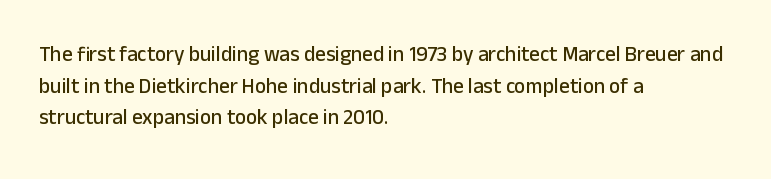
The image shows 21 px text type, upright; set left-aligned, normal line spacing (1.51x), normal letter spacing, not underlined.
